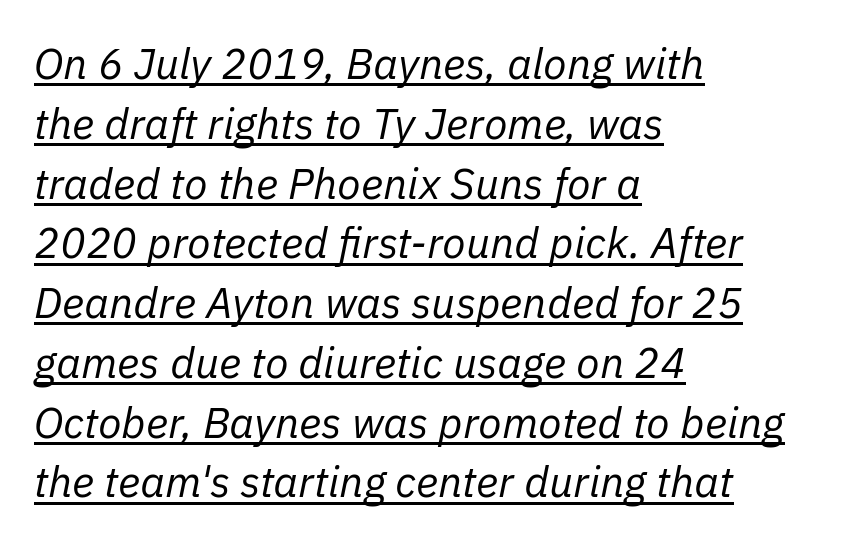
The image shows 43 px regular-weight type, italic (leaning right); set left-aligned, normal line spacing (1.39x), normal letter spacing, underlined; low stroke contrast and a medium x-height.
